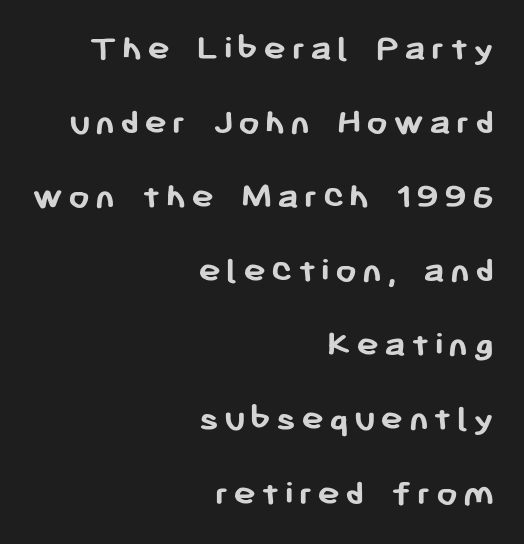
These lines stack with their right ends in a neat column. I'd call this a sans setting — the letters go barefoot. Typesetter's note: full bold, strokes at maximum text heaviness. The area under the type is left untouched.
